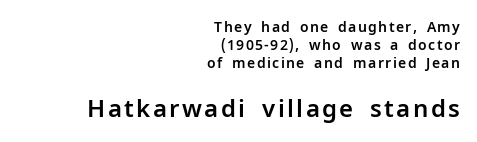
{"italic": "no", "underline": "no", "align": "right", "line_spacing": "normal", "line_spacing_ratio": 1.3, "larger_block": "second", "size_ratio": 1.71, "glyph_px": 24}
